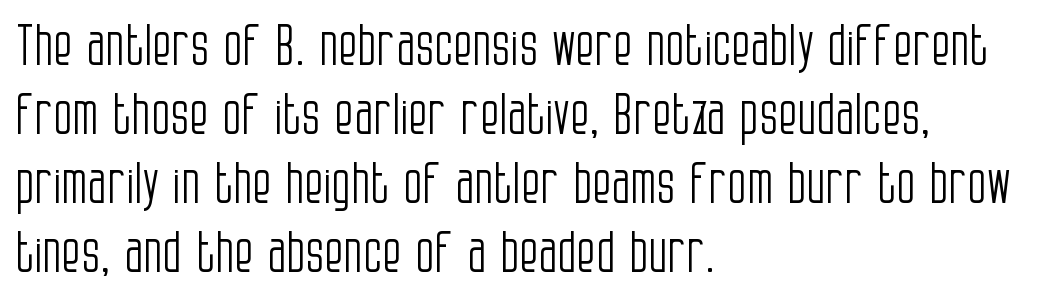
The typesetter chose a ragged-right arrangement here. This sample uses plain, unmodified letter spacing. Notice how the stems are strictly vertical — no italics here. Descenders hang freely into open space. This rendering employs a face without finishing strokes, i.e., a sans-serif.
